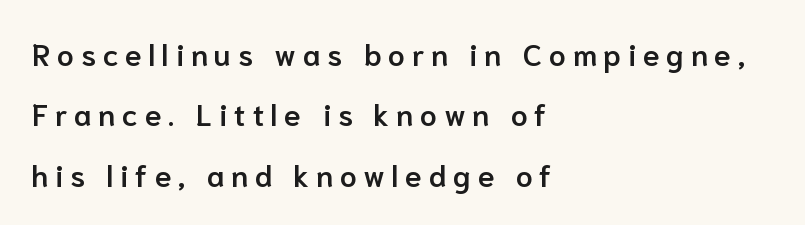
Q: Is the text bold? A: Semi-bold.
Q: Is the text italic (slanted)? A: No, it is upright.
Q: Is the typeface a serif or a sans-serif typeface? A: Sans-serif.
Q: Is the text underlined? A: No.
Q: How is the paragraph aligned? A: Left-aligned.
Q: Is the spacing between letters normal or unusually wide? A: Unusually wide.
Q: Is the spacing between lines tight, normal or loose? A: Loose.
Q: Width (condensed, normal, or wide)? A: Normal.
Q: Stroke contrast? A: Low.
Q: x-height? A: Medium.
Q: Monospaced? A: No.
